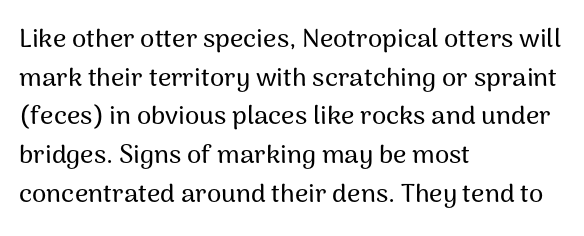
If you measured baseline to baseline, you'd find a middling distance. The line texture is even and compact thanks to regular tracking. Descender tails drop into unmarked territory. Posture: upright roman. Horizontally, the lines are justified to the leading edge only.
